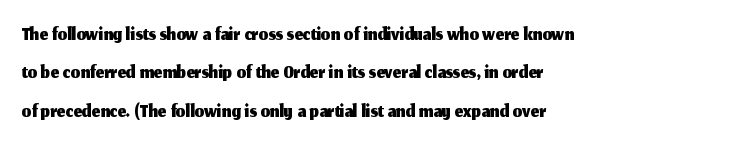
The image shows 30 px sans-serif type, upright; set left-aligned, normal line spacing (1.28x), normal letter spacing, not underlined; medium stroke contrast and a medium x-height.
